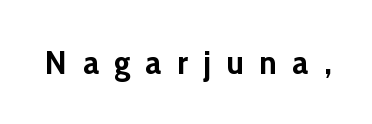
The image shows 34 px semibold sans-serif type, upright; set unusually wide letter spacing (+0.46 em), not underlined; low stroke contrast and a medium x-height.
